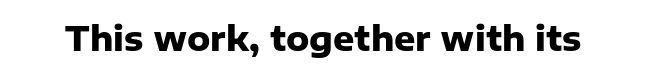
The letters advance in unequal steps, a hallmark of proportional type. Serifs: no, the terminals of the letterforms are clean. The lettering stays uniformly vertical, giving the passage a roman look. How are the letters spaced? Ordinarily, with no added tracking. Only glyphs here, with clear space below each row.
